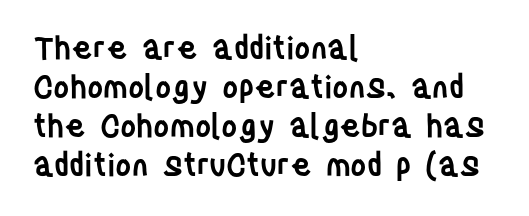
The image shows 31 px semibold, condensed sans-serif type, upright; set left-aligned, normal line spacing (1.26x), normal letter spacing, not underlined; low stroke contrast and a large x-height.
